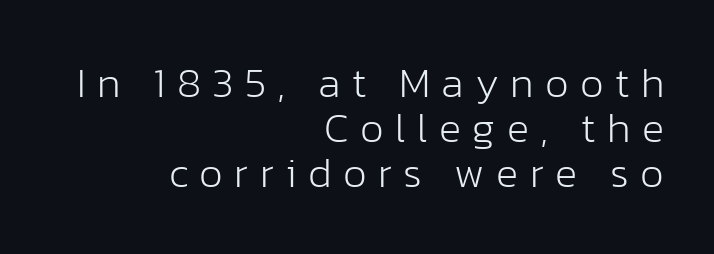
Q: Is the text bold? A: No.
Q: Is the text italic (slanted)? A: No, it is upright.
Q: Is the typeface a serif or a sans-serif typeface? A: Sans-serif.
Q: Is the text underlined? A: No.
Q: How is the paragraph aligned? A: Right-aligned.
Q: Is the spacing between letters normal or unusually wide? A: Unusually wide.
Q: Is the spacing between lines tight, normal or loose? A: Tight.
Q: Width (condensed, normal, or wide)? A: Normal.
Q: Stroke contrast? A: Low.
Q: x-height? A: Medium.
Q: Monospaced? A: No.
